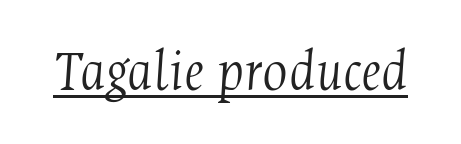
Q: Is the text bold? A: No.
Q: Is the text italic (slanted)? A: Yes, it leans right by about 4 degrees.
Q: Is the typeface a serif or a sans-serif typeface? A: Serif.
Q: Is the text underlined? A: Yes.
Q: Is the spacing between letters normal or unusually wide? A: Normal.
Q: Width (condensed, normal, or wide)? A: Condensed.
Q: Stroke contrast? A: Medium.
Q: x-height? A: Medium.
Q: Monospaced? A: No.
